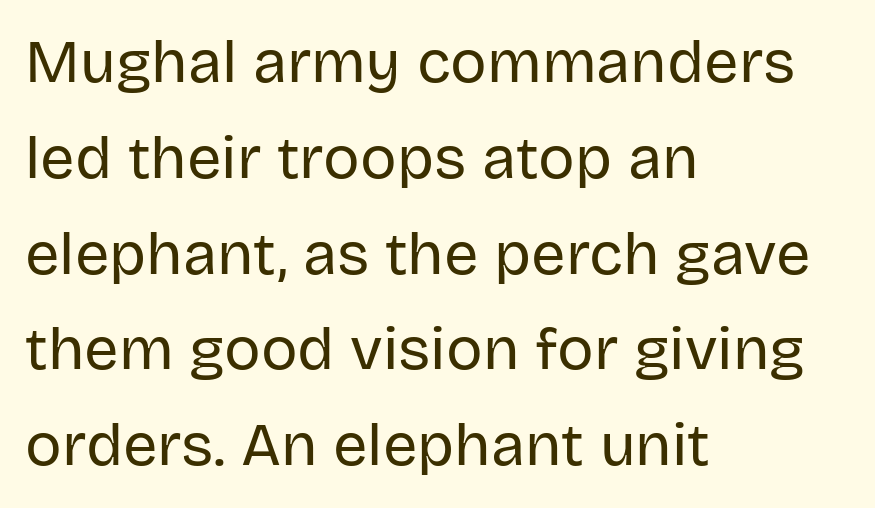
Q: Is the text bold? A: No.
Q: Is the text italic (slanted)? A: No, it is upright.
Q: Is the typeface a serif or a sans-serif typeface? A: Sans-serif.
Q: Is the text underlined? A: No.
Q: How is the paragraph aligned? A: Left-aligned.
Q: Is the spacing between letters normal or unusually wide? A: Normal.
Q: Is the spacing between lines tight, normal or loose? A: Normal.
Q: Width (condensed, normal, or wide)? A: Normal.
Q: Stroke contrast? A: Low.
Q: x-height? A: Large.
Q: Monospaced? A: No.
